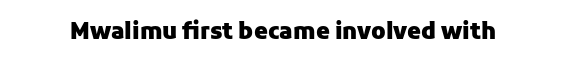
Short note: letters normally spaced. Words float on clear page, feet unadorned. The letters stand upright; this is a roman face. Heavy, bold letterforms.
